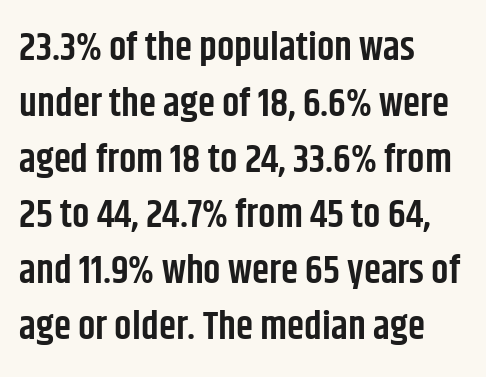
{"serif": "no", "italic": "no", "bold": "semi", "weight": "semibold", "width": "condensed", "stroke_contrast": "low", "x_height": "large", "monospaced": "no", "underline": "no", "align": "left", "line_spacing": "normal", "line_spacing_ratio": 1.43, "letter_spacing": "normal", "letter_spacing_em": 0.0, "glyph_px": 39}
